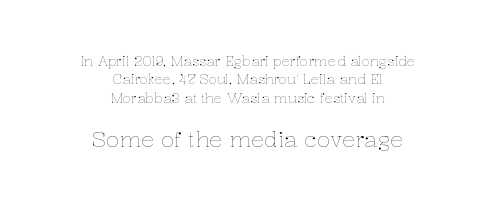
{"italic": "no", "bold": "no", "underline": "no", "align": "center", "line_spacing": "normal", "line_spacing_ratio": 1.32, "letter_spacing": "normal", "letter_spacing_em": 0.0, "larger_block": "second", "size_ratio": 1.57, "glyph_px": 22}
